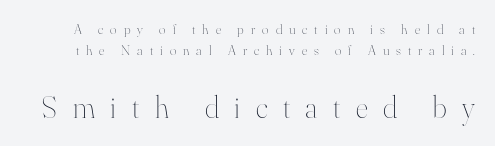
Q: Is the text bold? A: No.
Q: Is the text italic (slanted)? A: No, it is upright.
Q: Is the text underlined? A: No.
Q: Is the spacing between letters normal or unusually wide? A: Unusually wide.
Q: Is the spacing between lines tight, normal or loose? A: Normal.
Q: Which block of text is set in a larger size, the first (top) or the second (bottom)? A: The second (bottom) one.
Q: Width (condensed, normal, or wide)? A: Normal.
Q: Stroke contrast? A: High.
Q: x-height? A: Small.
Q: Monospaced? A: No.
